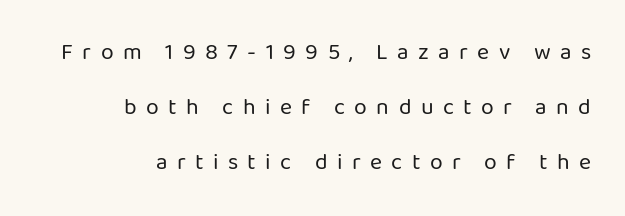
The image shows 23 px text type, upright; set right-aligned, loose line spacing (2.4x), unusually wide letter spacing (+0.41 em), not underlined.
